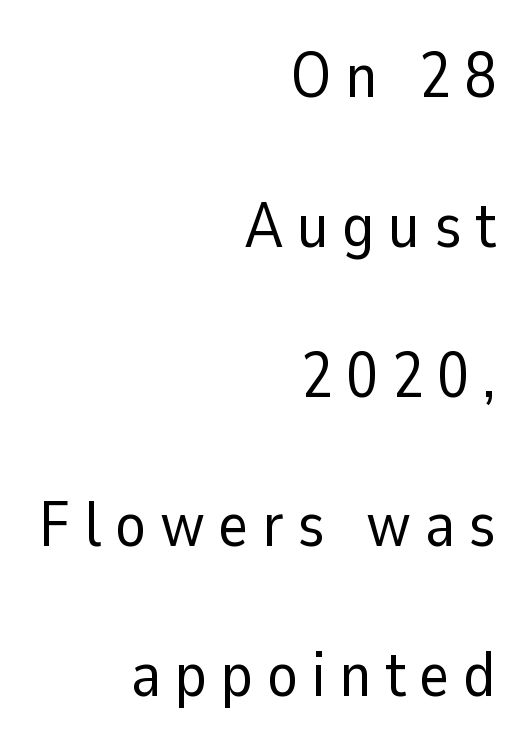
Q: Is the text bold? A: No.
Q: Is the text italic (slanted)? A: No, it is upright.
Q: Is the typeface a serif or a sans-serif typeface? A: Sans-serif.
Q: Is the text underlined? A: No.
Q: How is the paragraph aligned? A: Right-aligned.
Q: Is the spacing between letters normal or unusually wide? A: Unusually wide.
Q: Is the spacing between lines tight, normal or loose? A: Loose.
Q: Width (condensed, normal, or wide)? A: Normal.
Q: Stroke contrast? A: Low.
Q: x-height? A: Medium.
Q: Monospaced? A: No.
